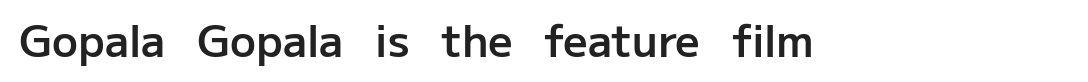
Q: Is the text bold? A: Semi-bold.
Q: Is the text italic (slanted)? A: No, it is upright.
Q: Is the typeface a serif or a sans-serif typeface? A: Sans-serif.
Q: Is the text underlined? A: No.
Q: Is the spacing between letters normal or unusually wide? A: Normal.
Q: Width (condensed, normal, or wide)? A: Normal.
Q: Stroke contrast? A: Low.
Q: x-height? A: Medium.
Q: Monospaced? A: No.
